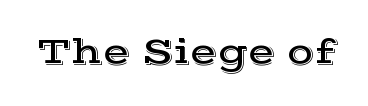
Q: Is the text italic (slanted)? A: No, it is upright.
Q: Is the typeface a serif or a sans-serif typeface? A: Serif.
Q: Is the text underlined? A: No.
Q: Is the spacing between letters normal or unusually wide? A: Normal.
Q: Width (condensed, normal, or wide)? A: Wide.
Q: x-height? A: Medium.
Q: Monospaced? A: No.
